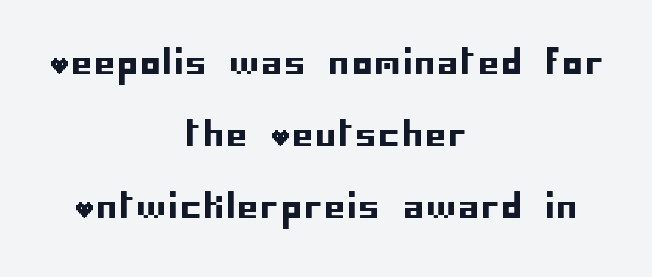
{"serif": "no", "italic": "no", "width": "normal", "stroke_contrast": "low", "x_height": "large", "underline": "no", "align": "center", "line_spacing": "loose", "line_spacing_ratio": 2.25, "glyph_px": 32}
